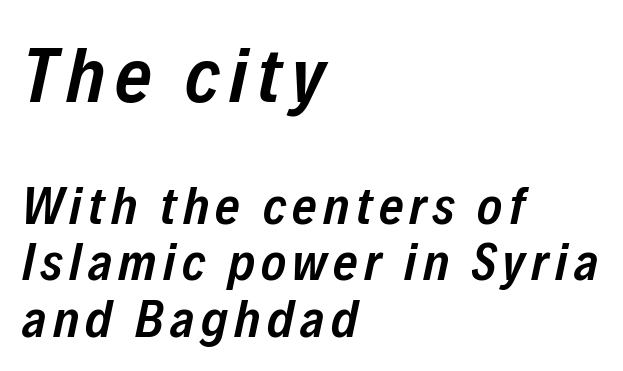
Q: Is the text bold? A: Semi-bold.
Q: Is the text italic (slanted)? A: Yes, it leans right by about 12 degrees.
Q: Is the text underlined? A: No.
Q: How is the paragraph aligned? A: Left-aligned.
Q: Is the spacing between lines tight, normal or loose? A: Tight.
Q: Which block of text is set in a larger size, the first (top) or the second (bottom)? A: The first (top) one.
Q: Width (condensed, normal, or wide)? A: Condensed.
Q: Stroke contrast? A: Low.
Q: x-height? A: Medium.
Q: Monospaced? A: No.
